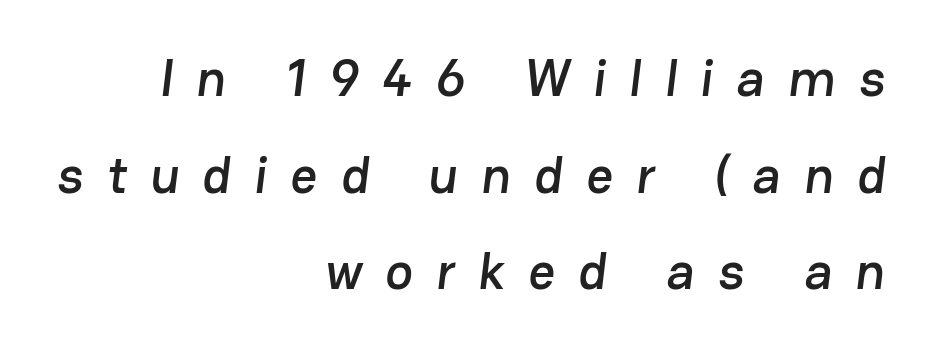
{"serif": "no", "width": "normal", "stroke_contrast": "low", "x_height": "medium", "monospaced": "no", "underline": "no", "align": "right", "line_spacing_ratio": 1.86, "letter_spacing": "wide", "letter_spacing_em": 0.45, "glyph_px": 52}
